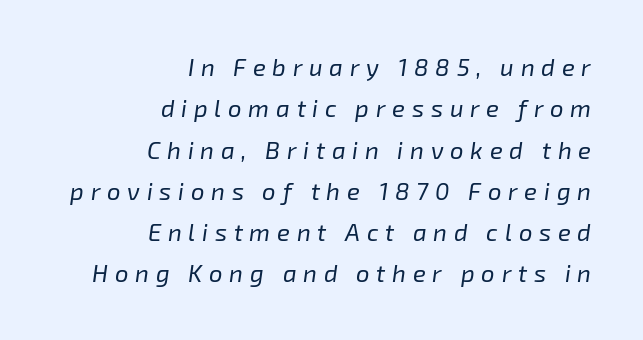
{"italic": "yes", "lean": "right", "slant_degrees": 8, "bold": "no", "underline": "no", "align": "right", "line_spacing_ratio": 1.72, "letter_spacing": "wide", "letter_spacing_em": 0.28, "glyph_px": 24}
